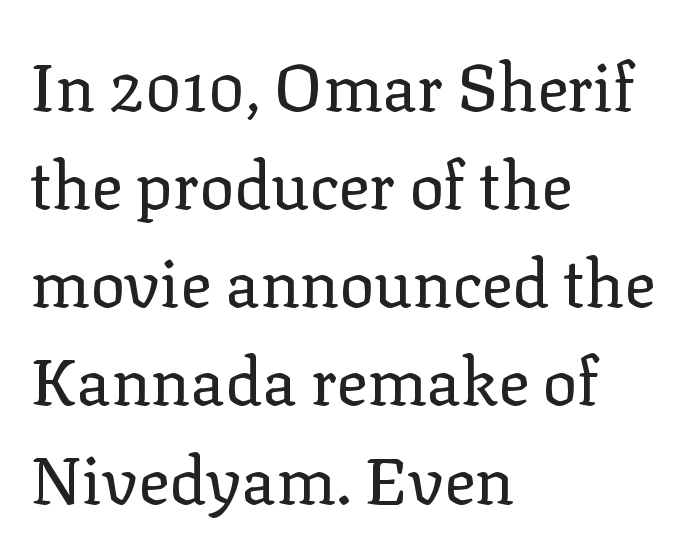
The image shows 65 px regular-weight serif type, upright; set left-aligned, normal line spacing (1.51x), normal letter spacing, not underlined; low stroke contrast and a medium x-height.
